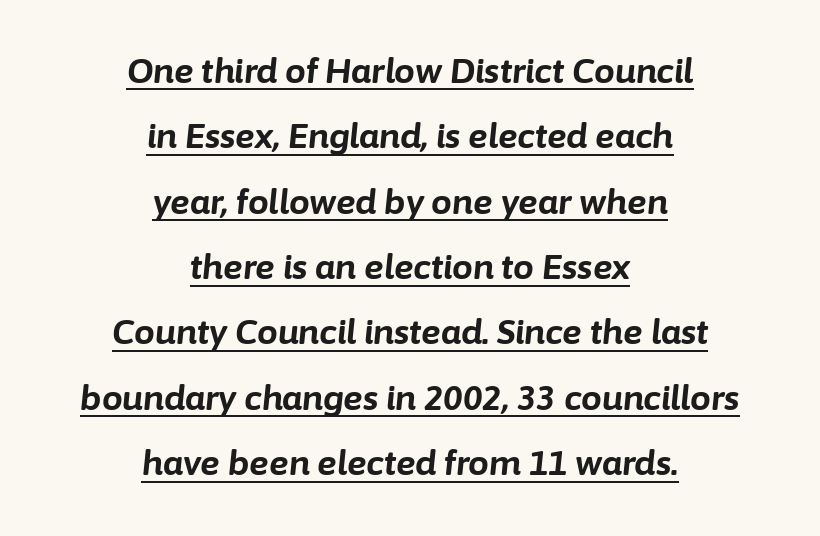
{"italic": "yes", "lean": "right", "slant_degrees": 6, "bold": "yes", "weight": "bold", "width": "normal", "stroke_contrast": "low", "x_height": "medium", "monospaced": "no", "underline": "yes", "align": "center", "line_spacing": "loose", "line_spacing_ratio": 1.98, "letter_spacing": "normal", "letter_spacing_em": 0.0, "glyph_px": 33}
